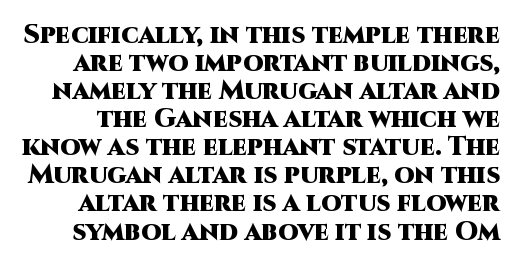
Q: Is the text bold? A: Yes.
Q: Is the text italic (slanted)? A: No, it is upright.
Q: Is the text underlined? A: No.
Q: Is the spacing between letters normal or unusually wide? A: Normal.
Q: Is the spacing between lines tight, normal or loose? A: Tight.
